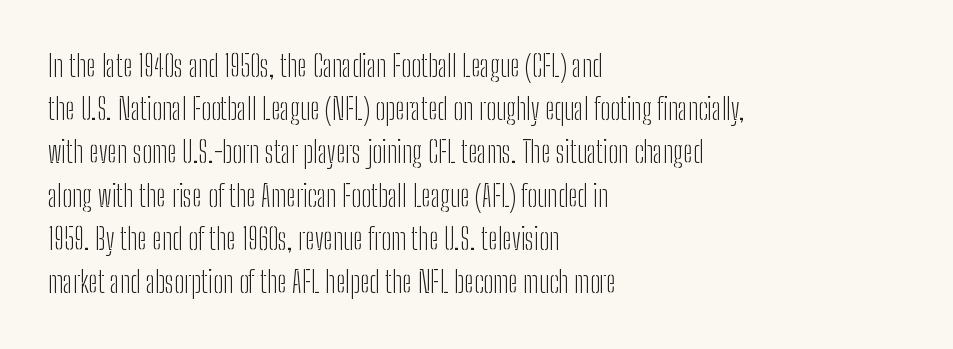
{"serif": "no", "italic": "no", "bold": "no", "weight": "light", "width": "condensed", "stroke_contrast": "low", "x_height": "medium", "monospaced": "no", "underline": "no", "align": "left", "line_spacing": "normal", "line_spacing_ratio": 1.49, "letter_spacing": "normal", "letter_spacing_em": 0.0, "glyph_px": 29}
